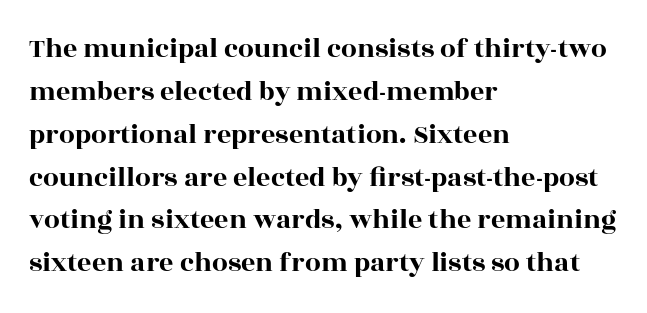
Q: Is the text italic (slanted)? A: No, it is upright.
Q: Is the typeface a serif or a sans-serif typeface? A: Serif.
Q: Is the text underlined? A: No.
Q: How is the paragraph aligned? A: Left-aligned.
Q: Is the spacing between letters normal or unusually wide? A: Normal.
Q: Is the spacing between lines tight, normal or loose? A: Normal.
Q: Width (condensed, normal, or wide)? A: Wide.
Q: x-height? A: Large.
Q: Monospaced? A: No.
